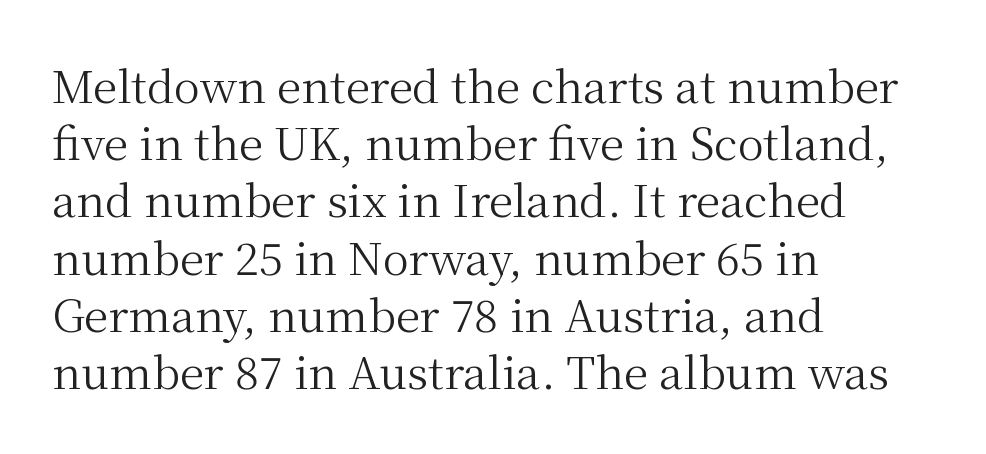
Q: Is the text bold? A: No.
Q: Is the text italic (slanted)? A: No, it is upright.
Q: Is the typeface a serif or a sans-serif typeface? A: Serif.
Q: Is the text underlined? A: No.
Q: How is the paragraph aligned? A: Left-aligned.
Q: Is the spacing between letters normal or unusually wide? A: Normal.
Q: Is the spacing between lines tight, normal or loose? A: Normal.
Q: Width (condensed, normal, or wide)? A: Normal.
Q: Stroke contrast? A: Medium.
Q: x-height? A: Medium.
Q: Monospaced? A: No.
